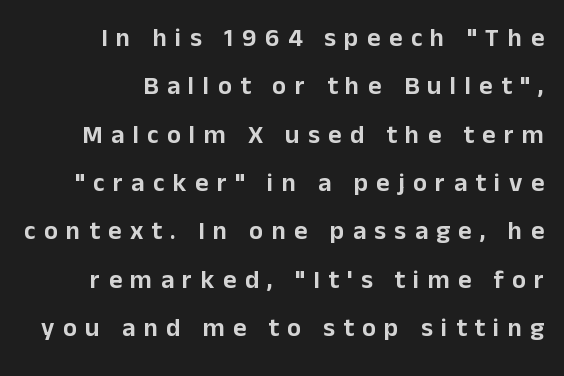
Q: Is the text italic (slanted)? A: No, it is upright.
Q: Is the text underlined? A: No.
Q: How is the paragraph aligned? A: Right-aligned.
Q: Is the spacing between letters normal or unusually wide? A: Unusually wide.
